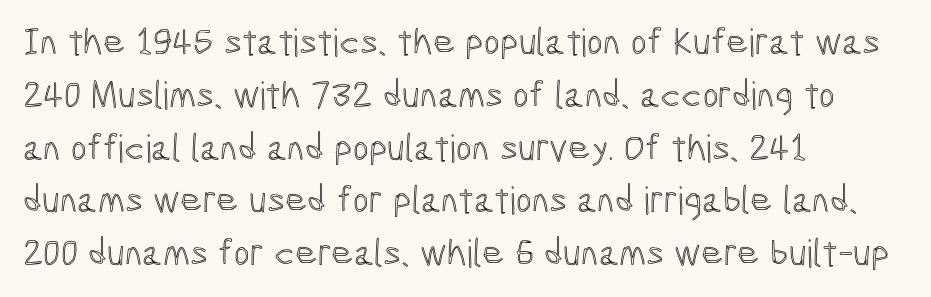
The image shows 38 px condensed type, upright; set left-aligned, normal line spacing (1.39x), normal letter spacing, not underlined; a medium x-height.
